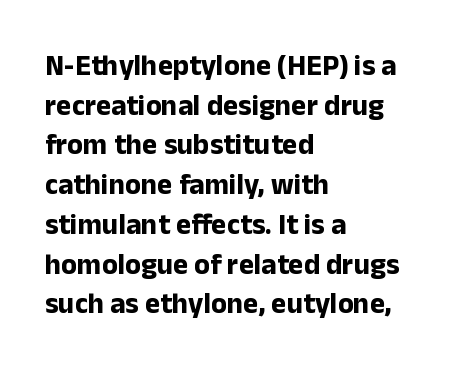
Q: Is the text bold? A: Yes.
Q: Is the text italic (slanted)? A: No, it is upright.
Q: Is the typeface a serif or a sans-serif typeface? A: Sans-serif.
Q: Is the text underlined? A: No.
Q: How is the paragraph aligned? A: Left-aligned.
Q: Is the spacing between letters normal or unusually wide? A: Normal.
Q: Is the spacing between lines tight, normal or loose? A: Normal.
Q: Width (condensed, normal, or wide)? A: Normal.
Q: Stroke contrast? A: Low.
Q: x-height? A: Medium.
Q: Monospaced? A: No.
